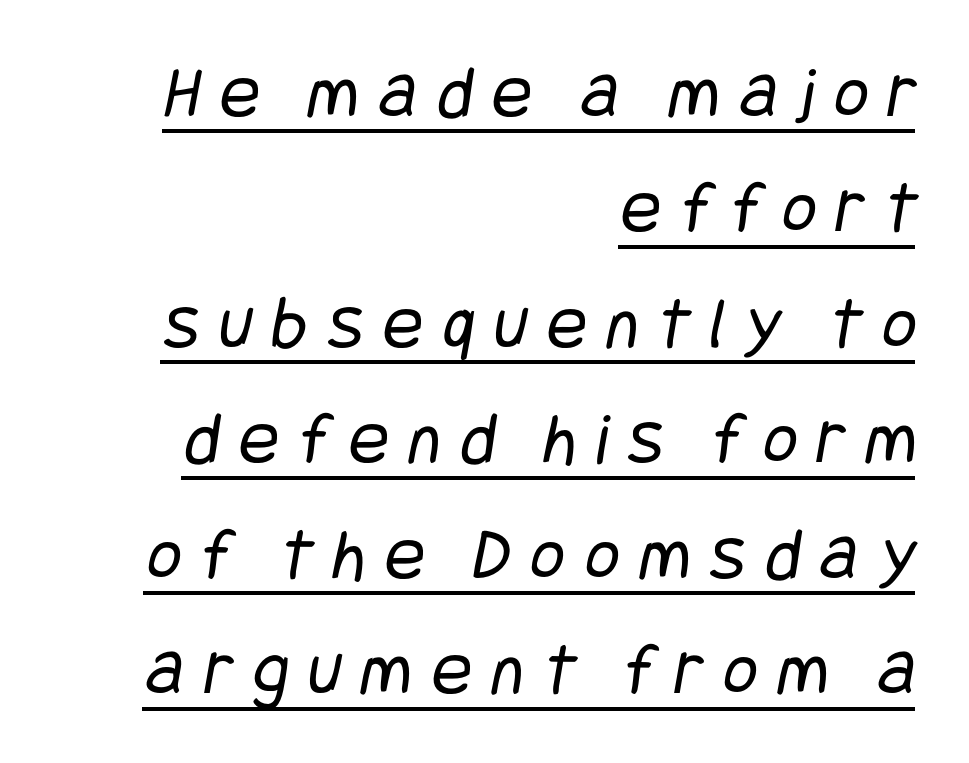
Q: Is the text bold? A: No.
Q: Is the typeface a serif or a sans-serif typeface? A: Sans-serif.
Q: Is the text underlined? A: Yes.
Q: How is the paragraph aligned? A: Right-aligned.
Q: Is the spacing between letters normal or unusually wide? A: Unusually wide.
Q: Is the spacing between lines tight, normal or loose? A: Normal.
Q: Width (condensed, normal, or wide)? A: Condensed.
Q: Stroke contrast? A: Low.
Q: x-height? A: Large.
